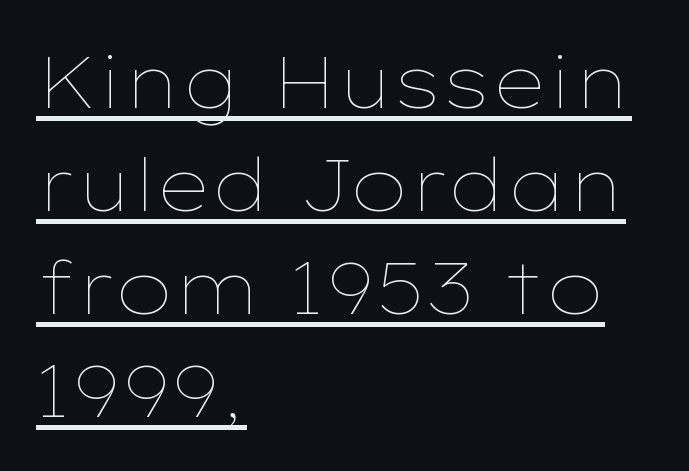
{"italic": "no", "bold": "no", "weight": "thin", "width": "wide", "stroke_contrast": "low", "x_height": "medium", "monospaced": "no", "underline": "yes", "align": "left", "line_spacing": "normal", "line_spacing_ratio": 1.43, "letter_spacing": "normal", "letter_spacing_em": 0.0, "glyph_px": 72}
